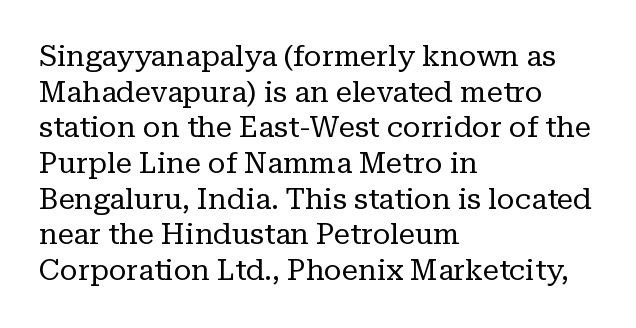
Every row of glyphs begins at an identical x-position on the left. Anything drawn beneath the words? Only blank space. Vertical stems look standard width or narrower in stroke. No italicization has been applied; the sample stays upright.
